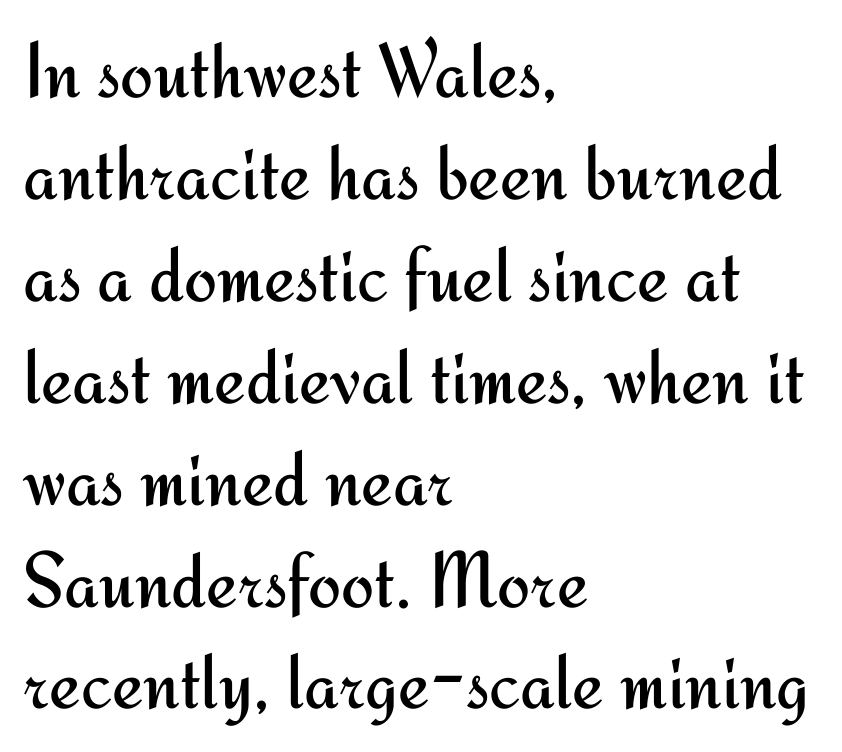
{"serif": "no", "italic": "no", "bold": "no", "weight": "regular", "width": "normal", "stroke_contrast": "medium", "x_height": "small", "monospaced": "no", "underline": "no", "align": "left", "line_spacing": "normal", "line_spacing_ratio": 1.29, "letter_spacing": "normal", "letter_spacing_em": 0.0, "glyph_px": 79}
